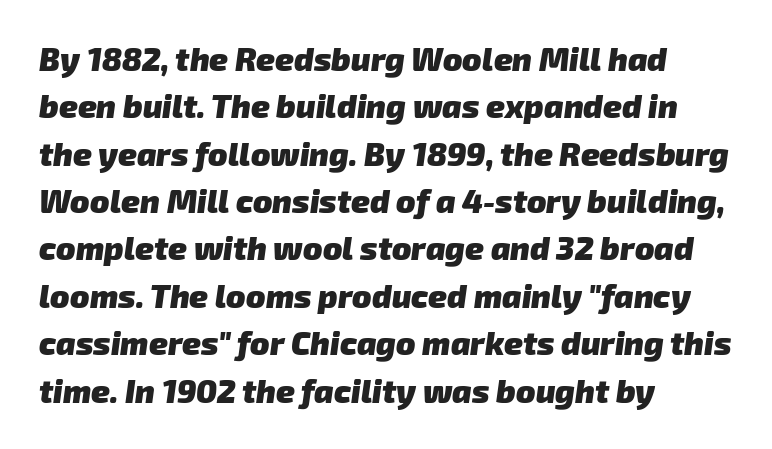
A typesetter would call this zero additional tracking. The letters advance in unequal steps, a hallmark of proportional type. The compositor pushed each line to the left boundary. Bold? Absolutely — the strokes are thick and heavy.
